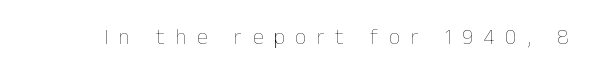
Q: Is the text bold? A: No.
Q: Is the text italic (slanted)? A: No, it is upright.
Q: Is the text underlined? A: No.
Q: Is the spacing between letters normal or unusually wide? A: Unusually wide.
